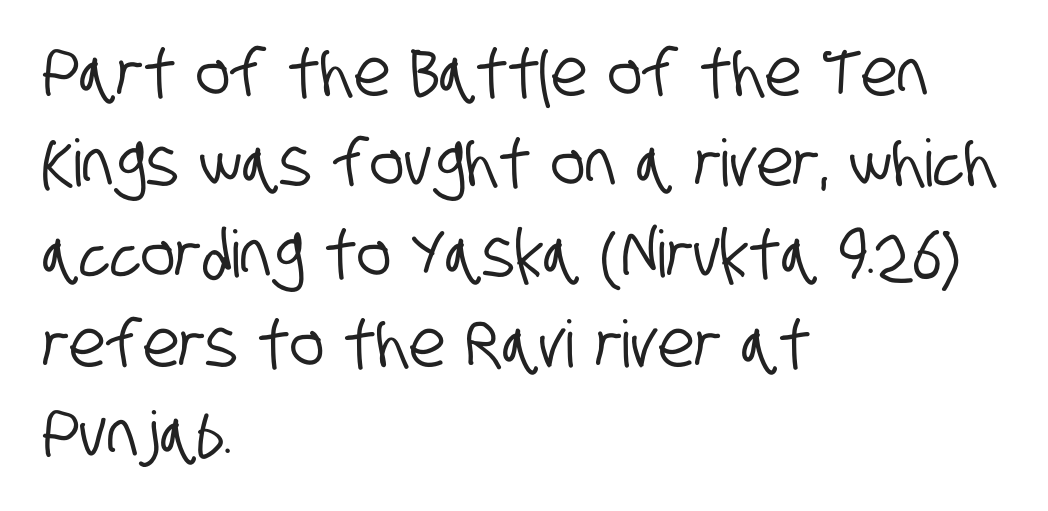
{"serif": "no", "width": "condensed", "stroke_contrast": "low", "x_height": "large", "monospaced": "no", "underline": "no", "align": "left", "line_spacing": "normal", "line_spacing_ratio": 1.39, "letter_spacing": "normal", "letter_spacing_em": 0.0, "glyph_px": 65}
